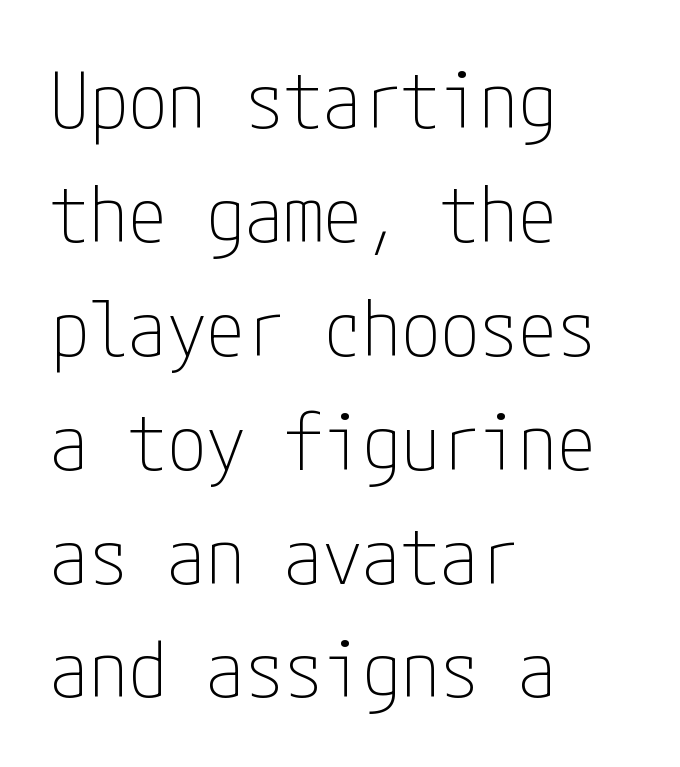
The image shows 78 px thin, condensed sans-serif type, upright; set left-aligned, normal line spacing (1.46x), normal letter spacing, not underlined; low stroke contrast and a medium x-height.
